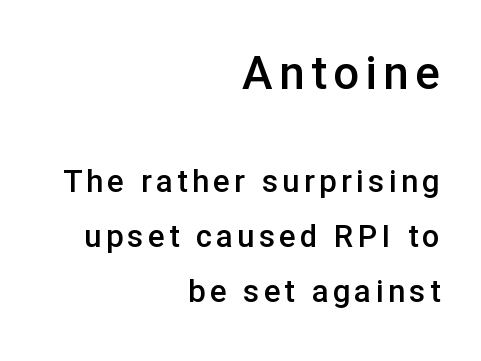
Q: Is the text bold? A: Semi-bold.
Q: Is the text italic (slanted)? A: No, it is upright.
Q: Is the typeface a serif or a sans-serif typeface? A: Sans-serif.
Q: Is the text underlined? A: No.
Q: How is the paragraph aligned? A: Right-aligned.
Q: Which block of text is set in a larger size, the first (top) or the second (bottom)? A: The first (top) one.
Q: Width (condensed, normal, or wide)? A: Normal.
Q: Stroke contrast? A: Low.
Q: x-height? A: Medium.
Q: Monospaced? A: No.
